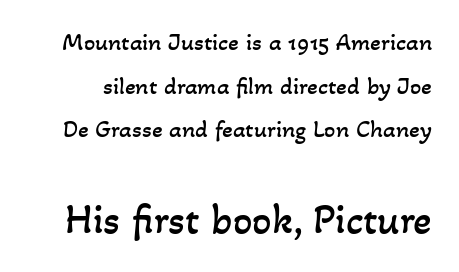
The image shows 43 px regular-weight type; set line spacing 1.75x, normal letter spacing, not underlined; the second (bottom) block is 1.72x larger; low stroke contrast and a small x-height.
